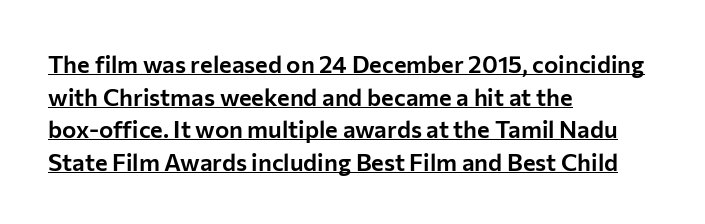
{"italic": "no", "underline": "yes", "align": "left", "line_spacing": "normal", "line_spacing_ratio": 1.36, "letter_spacing": "normal", "letter_spacing_em": 0.0, "glyph_px": 24}
